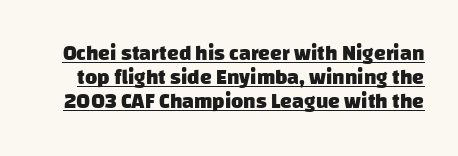
{"bold": "yes", "underline": "yes", "line_spacing": "tight", "line_spacing_ratio": 1.15, "letter_spacing": "normal", "letter_spacing_em": 0.0, "glyph_px": 21}
